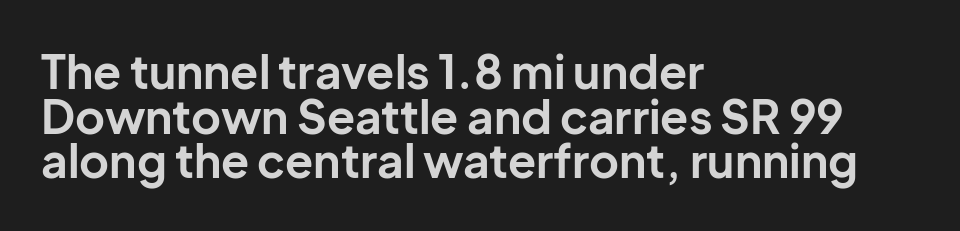
The image shows 46 px bold sans-serif type, upright; set left-aligned, tight line spacing (0.97x), normal letter spacing, not underlined; low stroke contrast and a medium x-height.
